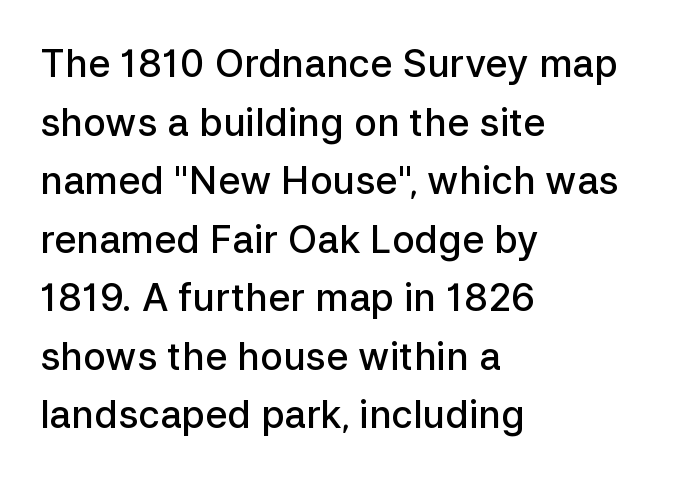
These words are printed semibold, heavier than regular yet not bold. If you drew a ruler down the left edge, every line would touch it. The passage shown is not underscored anywhere. Regarding leading, the lines here are spaced in the standard way. Ordinary non-slanted type is in use.
